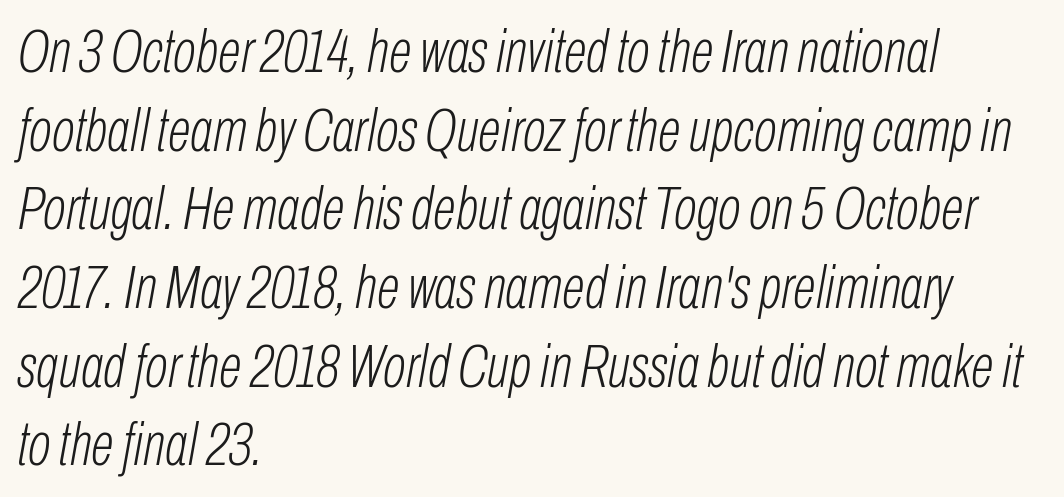
The image shows 61 px light, condensed type, italic (leaning right); set left-aligned, normal line spacing (1.29x), normal letter spacing, not underlined; low stroke contrast and a medium x-height.
